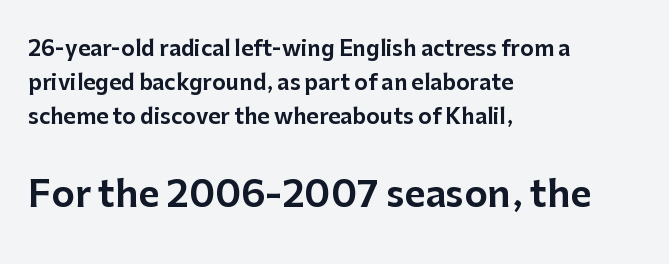
{"serif": "no", "italic": "no", "width": "normal", "stroke_contrast": "low", "x_height": "medium", "monospaced": "no", "underline": "no", "align": "left", "line_spacing": "normal", "line_spacing_ratio": 1.62, "letter_spacing": "normal", "letter_spacing_em": 0.0, "larger_block": "second", "size_ratio": 1.71, "glyph_px": 36}
